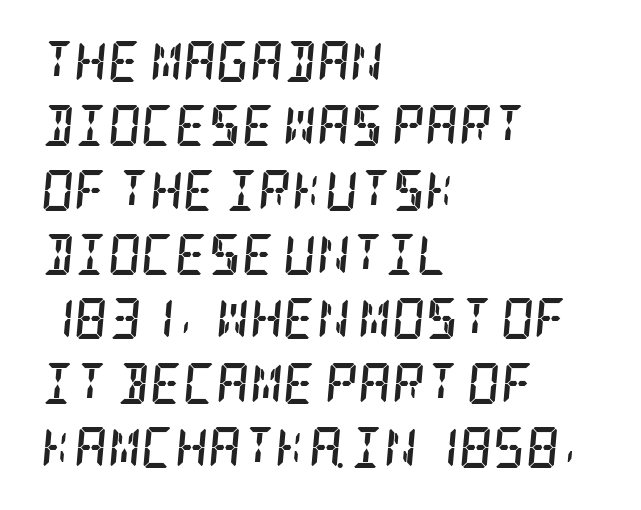
Caption: bold face, heavy strokes. The baseline area is clear. Look at the bottom of the vertical strokes: they flare into serifs here. A typesetter would mark this as italic. The compositor pushed each line to the left boundary. Interline gaps are of average width in this sample.
